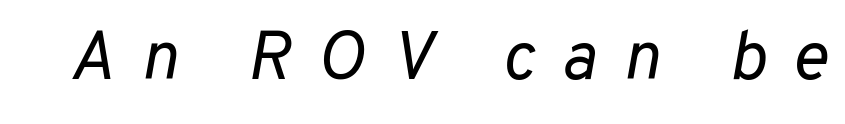
Q: Is the text bold? A: No.
Q: Is the text italic (slanted)? A: Yes, it leans right by about 10 degrees.
Q: Is the text underlined? A: No.
Q: Is the spacing between letters normal or unusually wide? A: Unusually wide.
Q: Width (condensed, normal, or wide)? A: Normal.
Q: Stroke contrast? A: Low.
Q: x-height? A: Medium.
Q: Monospaced? A: No.
